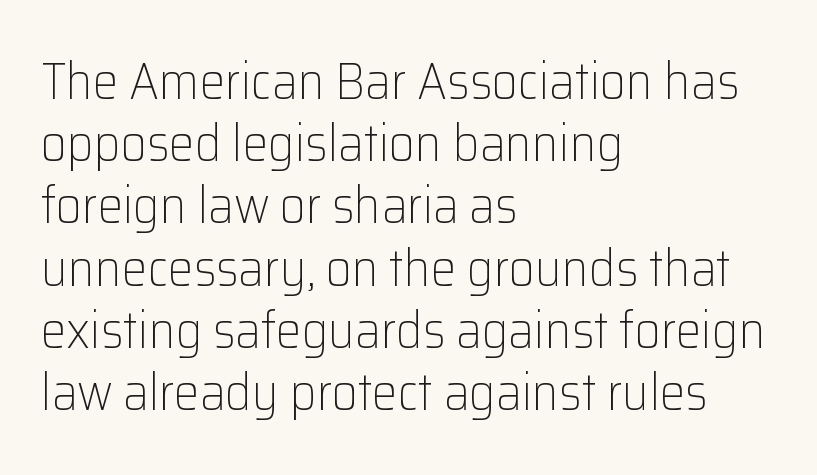
Q: Is the text bold? A: No.
Q: Is the text italic (slanted)? A: No, it is upright.
Q: Is the typeface a serif or a sans-serif typeface? A: Sans-serif.
Q: Is the text underlined? A: No.
Q: How is the paragraph aligned? A: Left-aligned.
Q: Is the spacing between letters normal or unusually wide? A: Normal.
Q: Width (condensed, normal, or wide)? A: Normal.
Q: Stroke contrast? A: Low.
Q: x-height? A: Medium.
Q: Monospaced? A: No.
